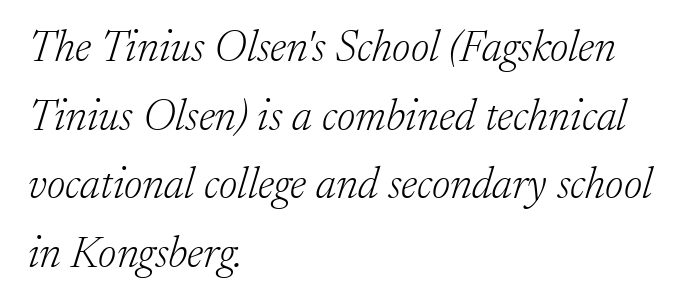
Q: Is the text bold? A: No.
Q: Is the text italic (slanted)? A: Yes, it leans right by about 17 degrees.
Q: Is the typeface a serif or a sans-serif typeface? A: Serif.
Q: Is the text underlined? A: No.
Q: How is the paragraph aligned? A: Left-aligned.
Q: Is the spacing between letters normal or unusually wide? A: Normal.
Q: Is the spacing between lines tight, normal or loose? A: Normal.
Q: Width (condensed, normal, or wide)? A: Normal.
Q: Stroke contrast? A: Low.
Q: x-height? A: Medium.
Q: Monospaced? A: No.
